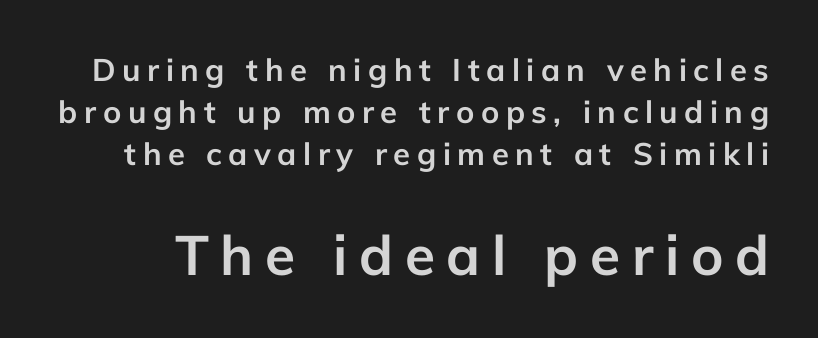
{"serif": "no", "italic": "no", "bold": "yes", "weight": "semibold", "width": "normal", "stroke_contrast": "low", "x_height": "medium", "monospaced": "no", "underline": "no", "line_spacing": "normal", "line_spacing_ratio": 1.35, "letter_spacing": "wide", "letter_spacing_em": 0.21, "larger_block": "second", "size_ratio": 1.77, "glyph_px": 55}
